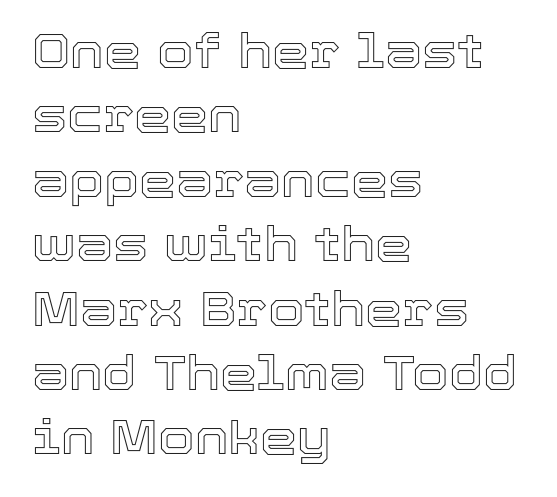
Q: Is the text italic (slanted)? A: No, it is upright.
Q: Is the text underlined? A: No.
Q: How is the paragraph aligned? A: Left-aligned.
Q: Is the spacing between letters normal or unusually wide? A: Normal.
Q: Is the spacing between lines tight, normal or loose? A: Normal.
Q: Width (condensed, normal, or wide)? A: Normal.
Q: x-height? A: Medium.
Q: Monospaced? A: No.
